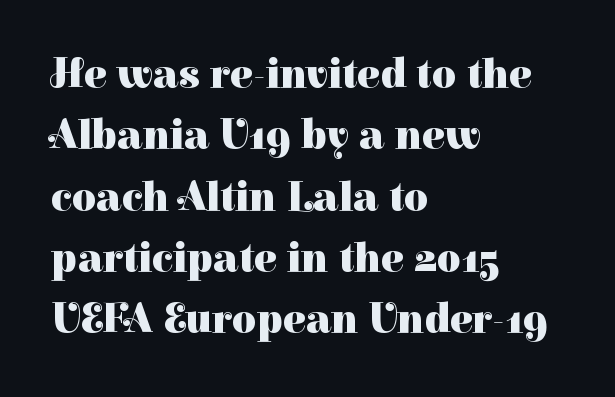
The image shows 42 px heavy serif type, upright; set left-aligned, normal line spacing (1.46x), normal letter spacing, not underlined; high stroke contrast and a medium x-height.
